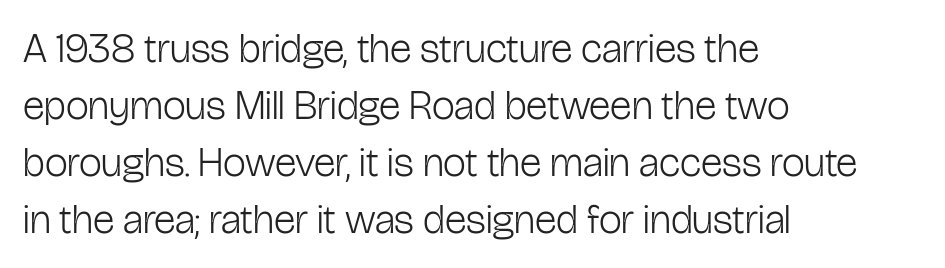
{"serif": "no", "italic": "no", "bold": "no", "weight": "light", "width": "condensed", "stroke_contrast": "low", "x_height": "medium", "monospaced": "no", "underline": "no", "align": "left", "line_spacing": "normal", "line_spacing_ratio": 1.39, "letter_spacing": "normal", "letter_spacing_em": 0.0, "glyph_px": 41}
